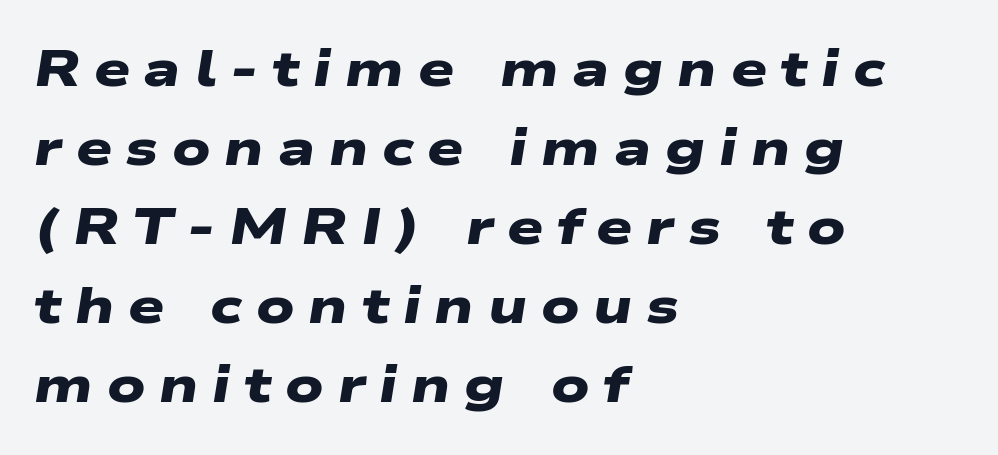
The image shows 51 px heavy, wide sans-serif type; set left-aligned, normal line spacing (1.55x), unusually wide letter spacing (+0.27 em), not underlined; low stroke contrast and a medium x-height.
